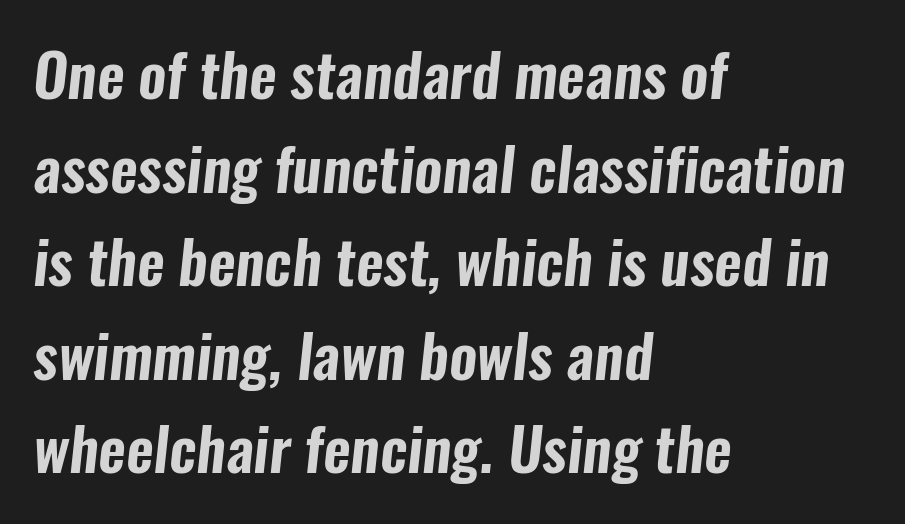
Do the characters align in a grid? No, the font is proportional. Letterform terminals end flat and unadorned throughout the passage. Normally led — the rows are evenly, conventionally spaced. A student would call this left alignment; a typographer would say flush left, rag right. The type is set solid horizontally, with unmodified tracking. Quick note: underline off.
